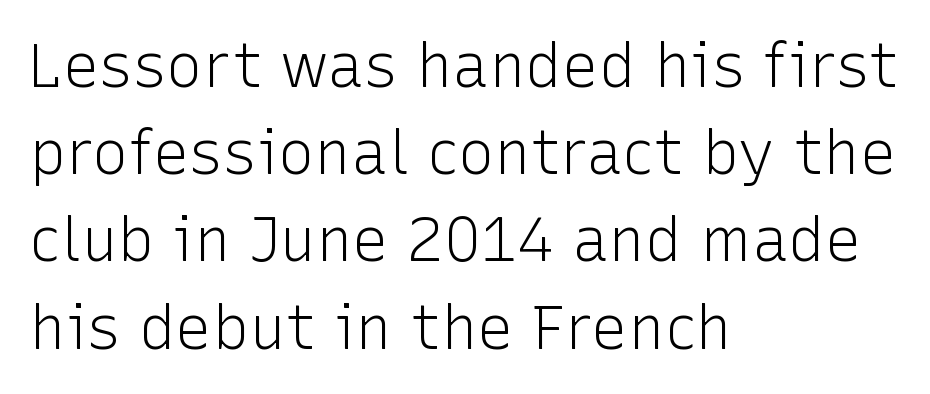
The image shows 61 px light sans-serif type, upright; set left-aligned, normal line spacing (1.43x), normal letter spacing, not underlined; low stroke contrast and a medium x-height.
